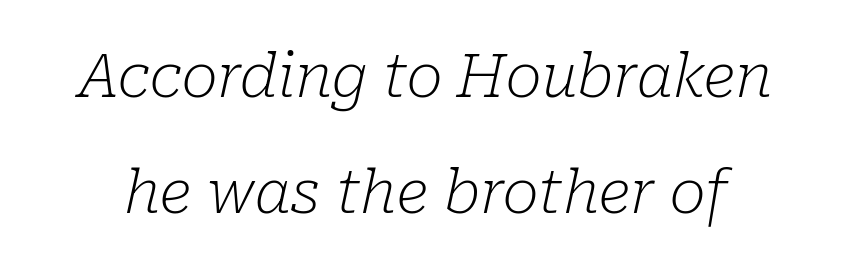
{"serif": "yes", "italic": "yes", "lean": "right", "slant_degrees": 10, "bold": "no", "weight": "light", "width": "normal", "stroke_contrast": "low", "x_height": "medium", "monospaced": "no", "underline": "no", "line_spacing": "loose", "line_spacing_ratio": 1.9, "letter_spacing": "normal", "letter_spacing_em": 0.0, "glyph_px": 61}
